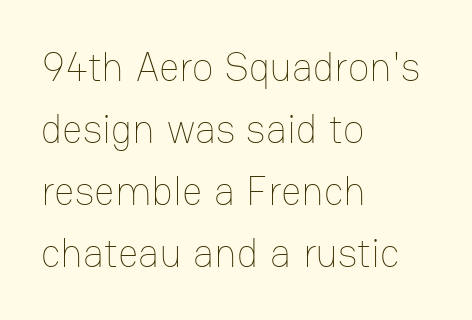
Reading down the block, your eye returns to a fixed left position each line. The letters advance in unequal steps, a hallmark of proportional type. This sample keeps an unexceptional amount of space between lines. Posture: vertical. The line texture is even and compact thanks to regular tracking. Letters rest on an invisible, unmarked baseline.
